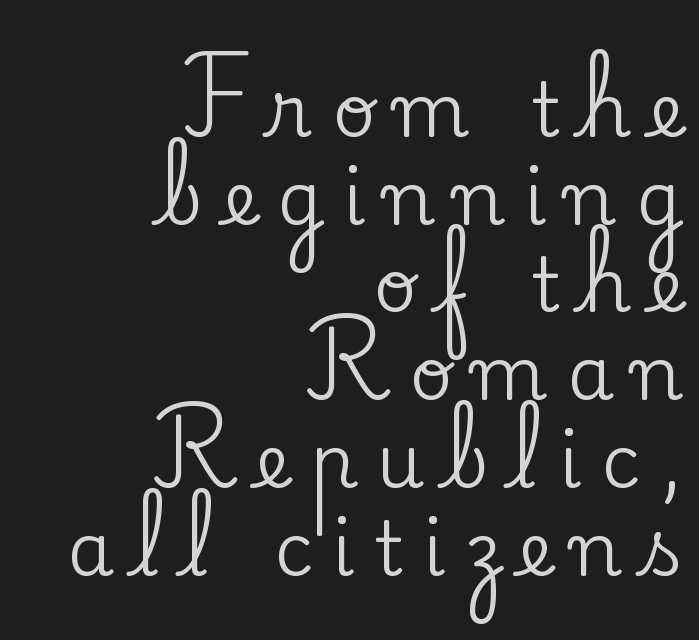
Q: Is the text italic (slanted)? A: No, it is upright.
Q: Is the typeface a serif or a sans-serif typeface? A: Serif.
Q: Is the text underlined? A: No.
Q: How is the paragraph aligned? A: Right-aligned.
Q: Is the spacing between letters normal or unusually wide? A: Unusually wide.
Q: Width (condensed, normal, or wide)? A: Normal.
Q: Stroke contrast? A: Low.
Q: x-height? A: Small.
Q: Monospaced? A: No.
